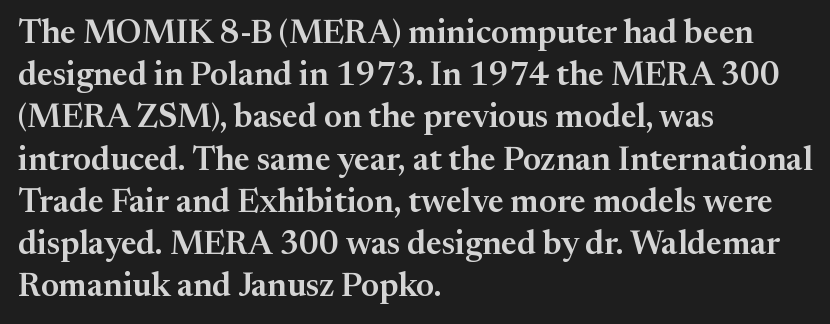
{"serif": "yes", "italic": "no", "width": "normal", "stroke_contrast": "medium", "x_height": "medium", "monospaced": "no", "underline": "no", "align": "left", "line_spacing": "normal", "line_spacing_ratio": 1.28, "letter_spacing": "normal", "letter_spacing_em": 0.0, "glyph_px": 33}
